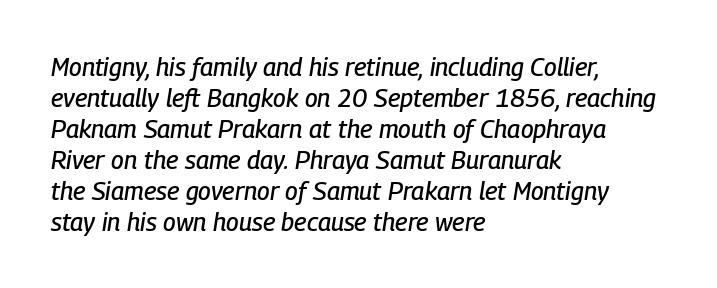
Letter spacing: default. Caption: multi-line text, flush left, ragged right. The rendering applies a slant to the glyphs. The strip under each line holds only bare page.
